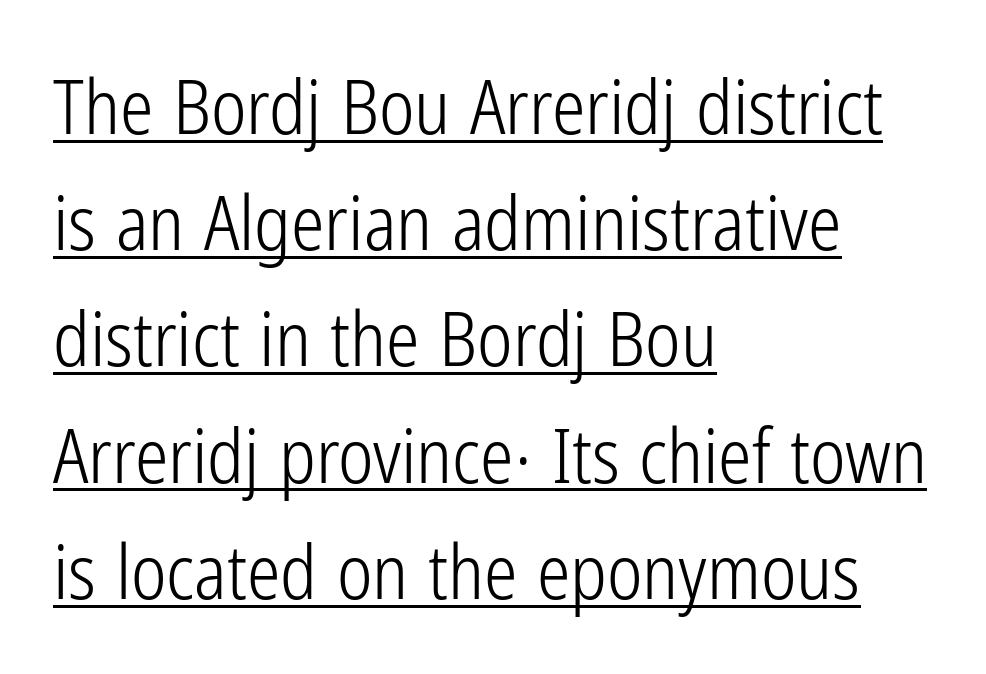
The string is rendered with underlining switched on. Unlike a traditional serif, this face leaves its strokes unadorned. Here the designer chose a conventional face with non-uniform glyph widths. This rendering uses left alignment, leaving the right contour irregular. The typography opts for an upright posture over an oblique one. Characters follow at the spacing the type designer built in.
